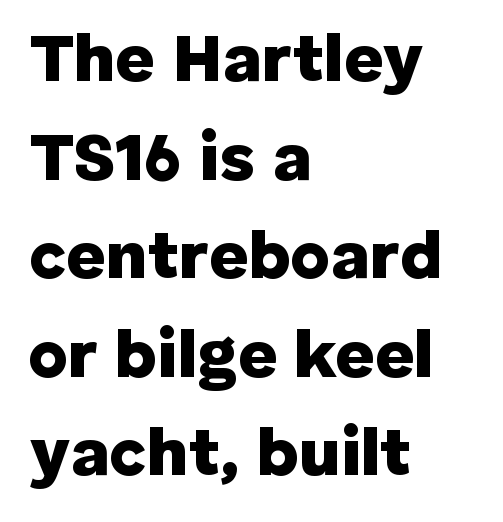
Check the space under the baseline: it is left empty. You could not count columns in this text — the font is proportionally spaced. Alignment: flush left. Classification — sans serif. A typesetter would call this zero additional tracking.
